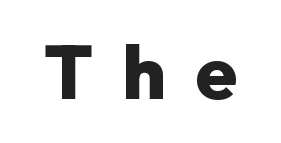
Q: Is the text bold? A: Yes.
Q: Is the text italic (slanted)? A: No, it is upright.
Q: Is the typeface a serif or a sans-serif typeface? A: Sans-serif.
Q: Is the text underlined? A: No.
Q: Is the spacing between letters normal or unusually wide? A: Unusually wide.
Q: Width (condensed, normal, or wide)? A: Normal.
Q: Stroke contrast? A: Low.
Q: x-height? A: Medium.
Q: Monospaced? A: No.
